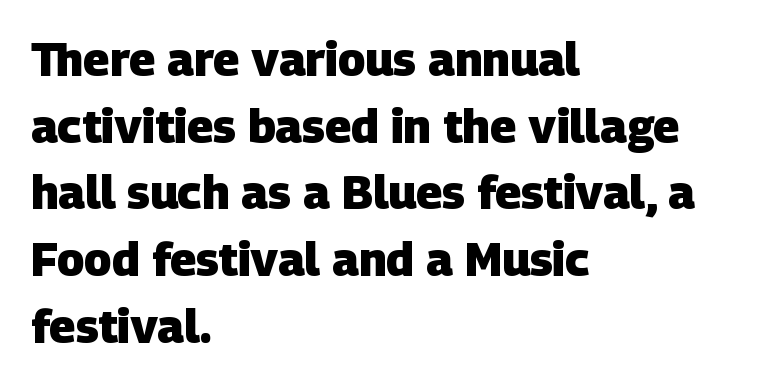
The image shows 46 px heavy sans-serif type; set left-aligned, normal line spacing (1.45x), normal letter spacing, not underlined; low stroke contrast and a large x-height.
